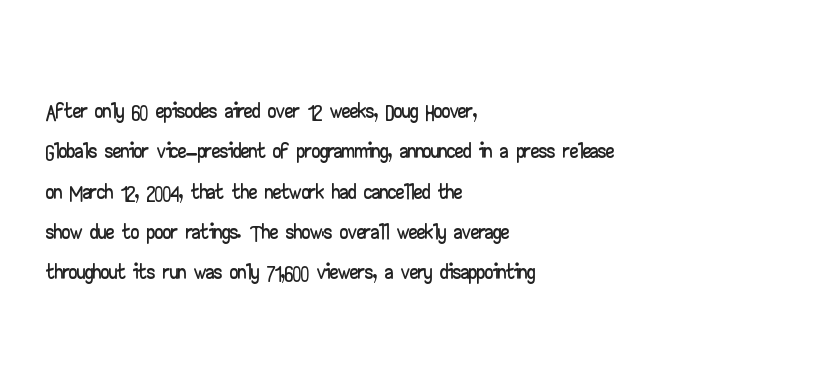
{"serif": "no", "italic": "no", "width": "wide", "stroke_contrast": "low", "x_height": "small", "monospaced": "no", "underline": "no", "align": "left", "line_spacing_ratio": 1.22, "letter_spacing": "normal", "letter_spacing_em": 0.0, "glyph_px": 33}
